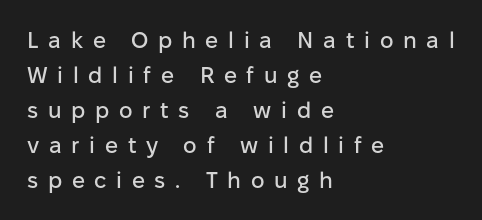
Vertical spacing — default. The gap between lines stays unmarked. The compositor pushed each line to the left boundary. Vertical strokes here are truly vertical. Does extra space separate the letters? Yes, quite a lot of it.
